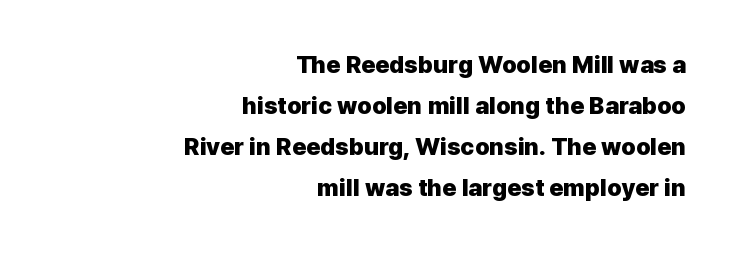
Q: Is the text bold? A: Yes.
Q: Is the text italic (slanted)? A: No, it is upright.
Q: Is the text underlined? A: No.
Q: How is the paragraph aligned? A: Right-aligned.
Q: Is the spacing between letters normal or unusually wide? A: Normal.
